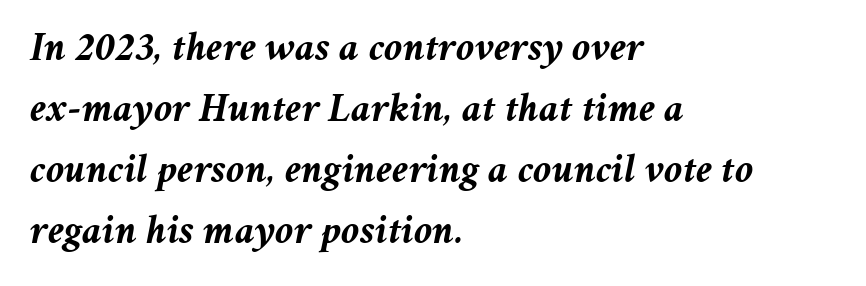
{"italic": "yes", "lean": "right", "slant_degrees": 11, "bold": "yes", "weight": "semibold", "width": "normal", "stroke_contrast": "medium", "x_height": "medium", "monospaced": "no", "underline": "no", "align": "left", "line_spacing": "normal", "line_spacing_ratio": 1.49, "letter_spacing": "normal", "letter_spacing_em": 0.0, "glyph_px": 41}
